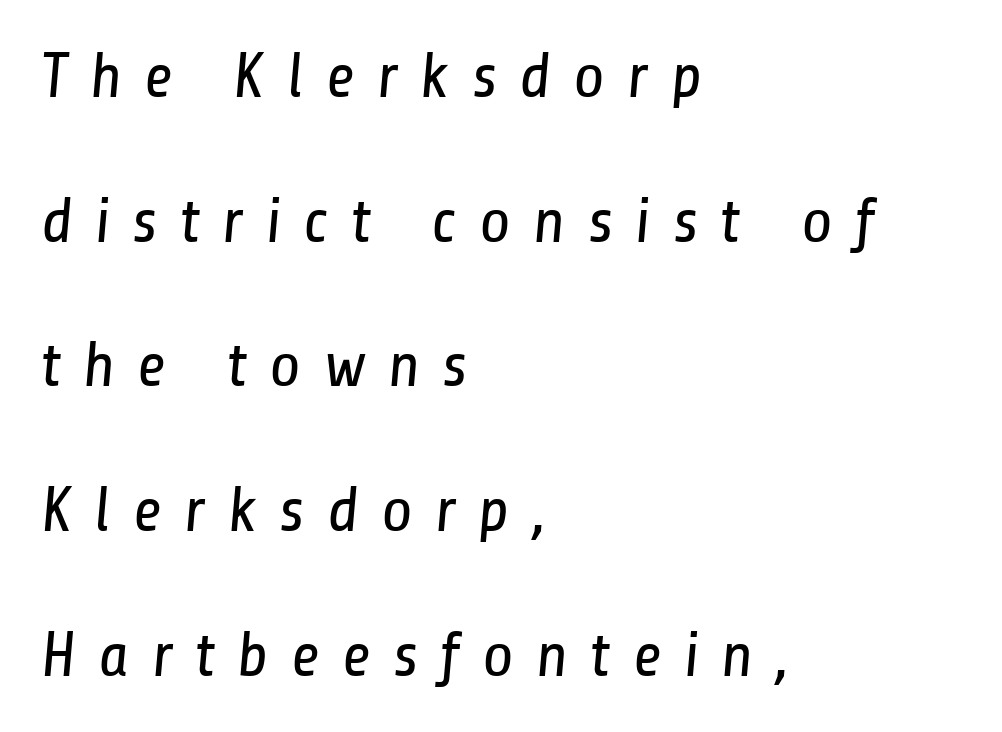
{"serif": "no", "bold": "no", "weight": "regular", "width": "condensed", "stroke_contrast": "low", "x_height": "medium", "monospaced": "no", "underline": "no", "align": "left", "line_spacing": "loose", "line_spacing_ratio": 2.26, "letter_spacing": "wide", "letter_spacing_em": 0.34, "glyph_px": 64}
